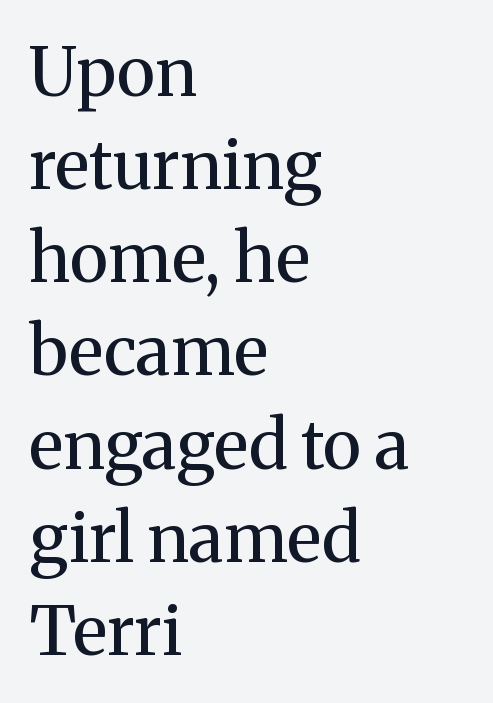
Q: Is the text bold? A: No.
Q: Is the text italic (slanted)? A: No, it is upright.
Q: Is the typeface a serif or a sans-serif typeface? A: Serif.
Q: Is the text underlined? A: No.
Q: How is the paragraph aligned? A: Left-aligned.
Q: Is the spacing between letters normal or unusually wide? A: Normal.
Q: Is the spacing between lines tight, normal or loose? A: Normal.
Q: Width (condensed, normal, or wide)? A: Normal.
Q: Stroke contrast? A: Medium.
Q: x-height? A: Medium.
Q: Monospaced? A: No.
